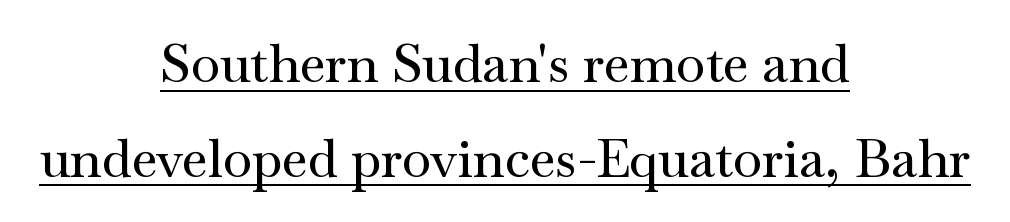
Q: Is the text italic (slanted)? A: No, it is upright.
Q: Is the typeface a serif or a sans-serif typeface? A: Serif.
Q: Is the text underlined? A: Yes.
Q: How is the paragraph aligned? A: Centered.
Q: Is the spacing between letters normal or unusually wide? A: Normal.
Q: Width (condensed, normal, or wide)? A: Wide.
Q: Stroke contrast? A: Medium.
Q: x-height? A: Small.
Q: Monospaced? A: No.
